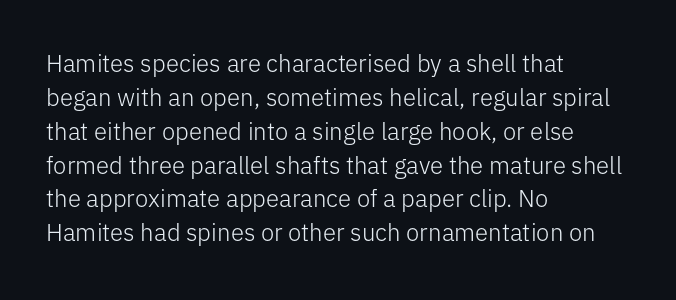
Decoration check: the copy has no underline. Teacher's note: observe the even left margin — that is flush-left alignment. Interline gaps are of average width in this sample. No chunkiness to these letters — they're not bold. These lines were composed using upright roman letters.
